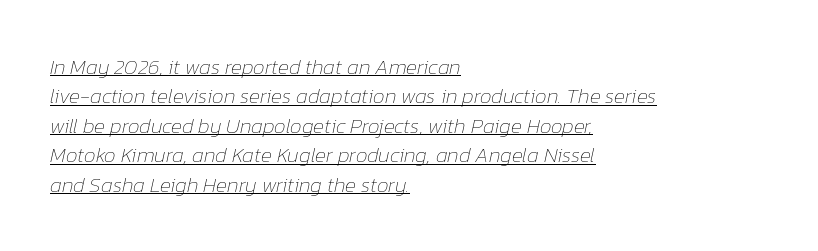
Q: Is the text bold? A: No.
Q: Is the text italic (slanted)? A: Yes, it leans right by about 12 degrees.
Q: Is the text underlined? A: Yes.
Q: How is the paragraph aligned? A: Left-aligned.
Q: Is the spacing between letters normal or unusually wide? A: Normal.
Q: Is the spacing between lines tight, normal or loose? A: Normal.
